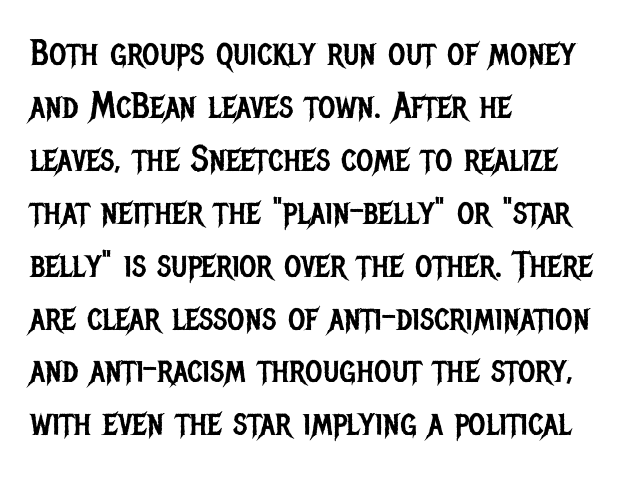
Q: Is the text bold? A: No.
Q: Is the text italic (slanted)? A: No, it is upright.
Q: Is the typeface a serif or a sans-serif typeface? A: Sans-serif.
Q: Is the text underlined? A: No.
Q: How is the paragraph aligned? A: Left-aligned.
Q: Is the spacing between letters normal or unusually wide? A: Normal.
Q: Is the spacing between lines tight, normal or loose? A: Normal.
Q: Width (condensed, normal, or wide)? A: Condensed.
Q: Stroke contrast? A: Low.
Q: x-height? A: Large.
Q: Monospaced? A: No.
